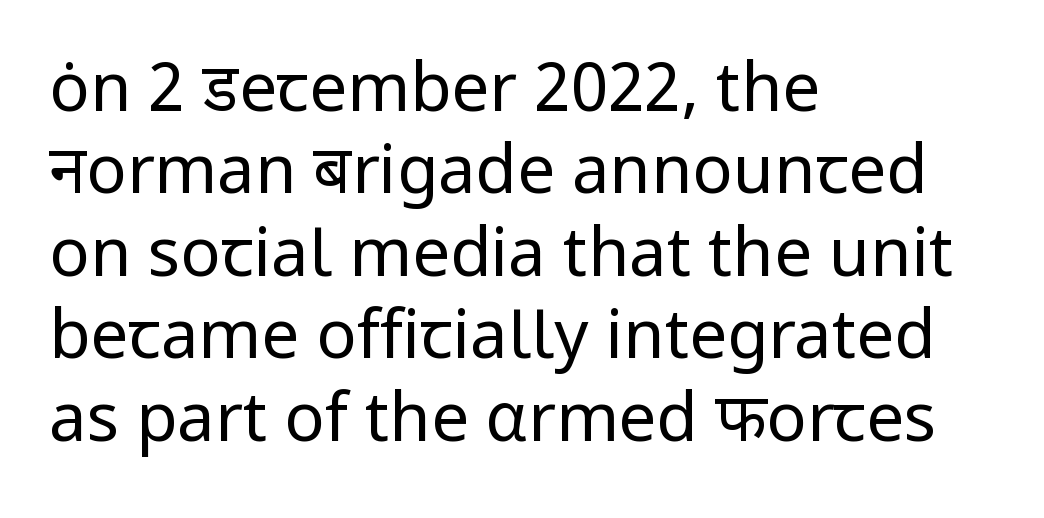
{"serif": "no", "italic": "no", "bold": "no", "weight": "regular", "width": "normal", "stroke_contrast": "low", "x_height": "medium", "monospaced": "no", "underline": "no", "align": "left", "line_spacing_ratio": 1.23, "letter_spacing": "normal", "letter_spacing_em": 0.0, "glyph_px": 67}
